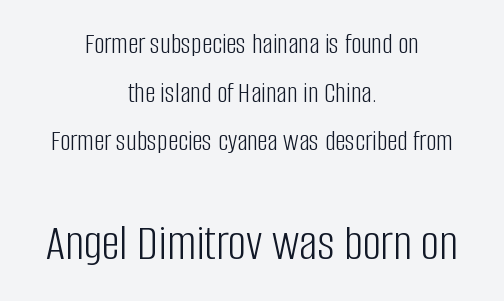
{"serif": "no", "italic": "no", "bold": "no", "weight": "light", "width": "condensed", "stroke_contrast": "low", "x_height": "large", "monospaced": "no", "underline": "no", "align": "center", "line_spacing": "normal", "line_spacing_ratio": 1.68, "letter_spacing": "normal", "letter_spacing_em": 0.0, "larger_block": "second", "size_ratio": 1.76, "glyph_px": 51}
